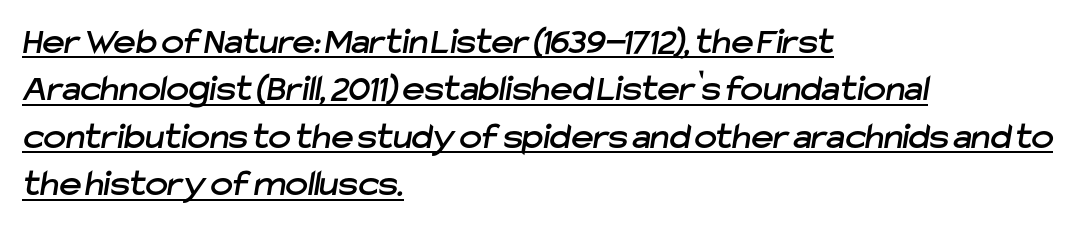
Quick note: underline on. Classification — sans serif. Typeset ragged right — the left edge is the straight one. Here the glyphs are tracked normally, forming tight word shapes. Does the leading feel generous? No, just average. You could not count columns in this text — the font is proportionally spaced.
